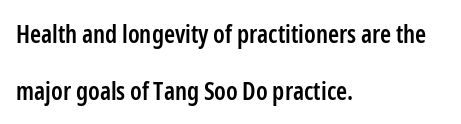
The image shows 25 px text type, upright; set left-aligned, loose line spacing (2.28x), normal letter spacing, not underlined.
